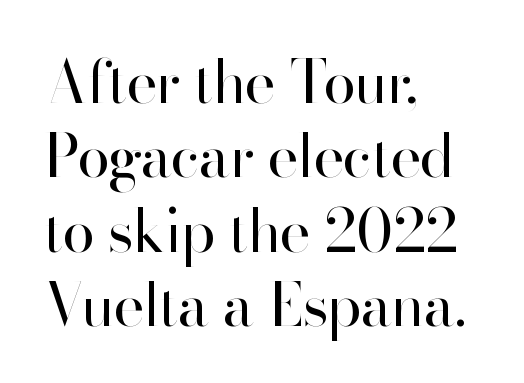
The image shows 59 px regular-weight sans-serif type, upright; set left-aligned, normal line spacing (1.26x), normal letter spacing, not underlined; high stroke contrast and a small x-height.
